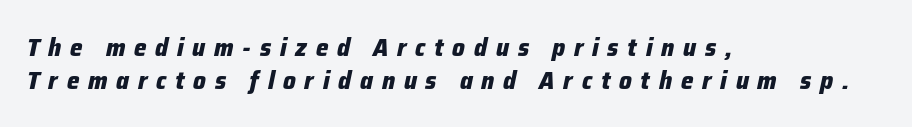
Glance below the letters and you will spot only blank space. Honestly, the letter spacing is so wide it's the main thing you notice. The typography opts for an oblique posture over an upright one. Does the leading feel generous? No, just average. These lines carry a lot of weight — the face is fully bold.
